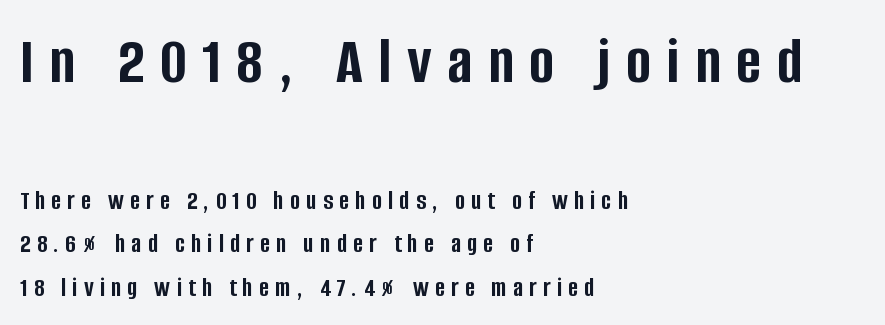
The image shows 68 px semibold, condensed sans-serif type, upright; set left-aligned, normal line spacing (1.61x), unusually wide letter spacing (+0.23 em), not underlined; the first (top) block is 2.52x larger; low stroke contrast and a large x-height.
